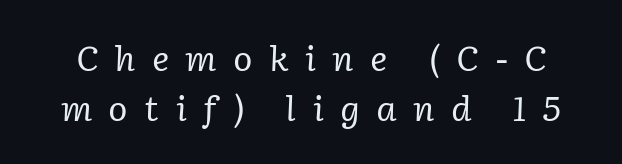
{"serif": "yes", "italic": "yes", "lean": "right", "slant_degrees": 2, "bold": "no", "weight": "regular", "width": "normal", "stroke_contrast": "low", "x_height": "medium", "monospaced": "no", "underline": "no", "line_spacing": "normal", "line_spacing_ratio": 1.51, "letter_spacing": "wide", "letter_spacing_em": 0.49, "glyph_px": 33}
